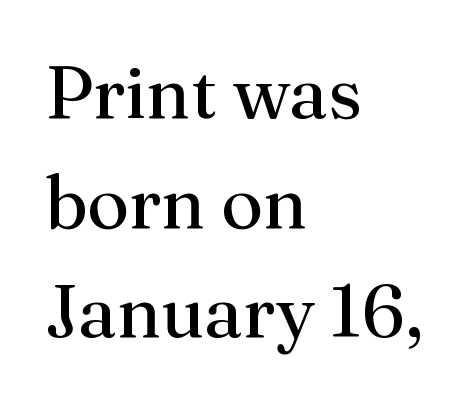
The face looks like a standard text weight, possibly lighter. A typesetter would label this face a serif. Every stem runs plumb, perpendicular to the baseline. A student would call this left alignment; a typographer would say flush left, rag right. The passage shown is typed in a proportional face where columns would drift.
